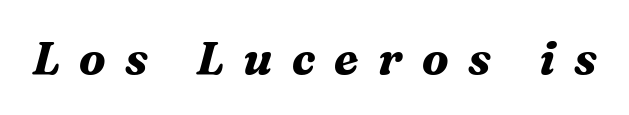
Q: Is the text bold? A: Yes.
Q: Is the text italic (slanted)? A: Yes, it leans right by about 16 degrees.
Q: Is the typeface a serif or a sans-serif typeface? A: Serif.
Q: Is the text underlined? A: No.
Q: Is the spacing between letters normal or unusually wide? A: Unusually wide.
Q: Width (condensed, normal, or wide)? A: Normal.
Q: Stroke contrast? A: Medium.
Q: x-height? A: Medium.
Q: Monospaced? A: No.
